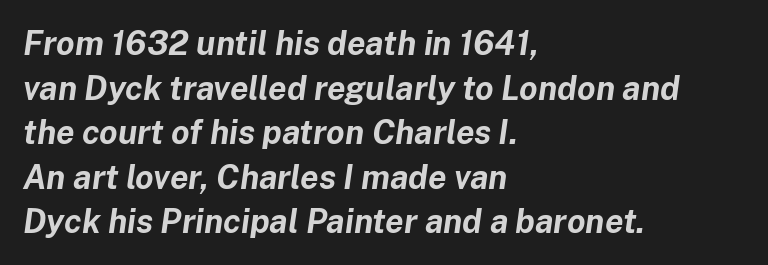
{"italic": "yes", "lean": "right", "slant_degrees": 8, "bold": "yes", "weight": "bold", "width": "normal", "stroke_contrast": "low", "x_height": "medium", "monospaced": "no", "underline": "no", "align": "left", "line_spacing": "normal", "line_spacing_ratio": 1.35, "letter_spacing": "normal", "letter_spacing_em": 0.0, "glyph_px": 33}
